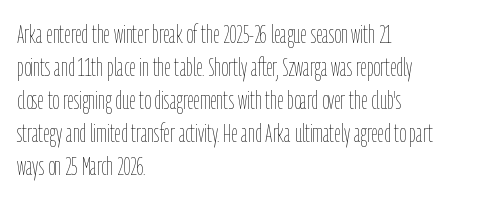
Q: Is the text bold? A: No.
Q: Is the text italic (slanted)? A: No, it is upright.
Q: Is the text underlined? A: No.
Q: How is the paragraph aligned? A: Left-aligned.
Q: Is the spacing between letters normal or unusually wide? A: Normal.
Q: Is the spacing between lines tight, normal or loose? A: Normal.
